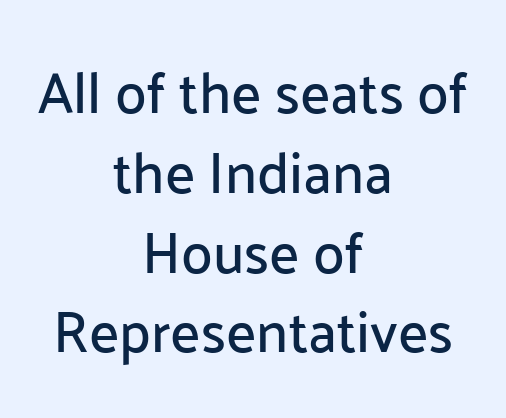
Characters follow at the spacing the type designer built in. Regular leading. This sample uses an upright cut, with every glyph sitting square on the baseline. Typeset on center — no edge is straight. A clean baseline with only descenders dipping below it. You could not count columns in this text — the font is proportionally spaced.
